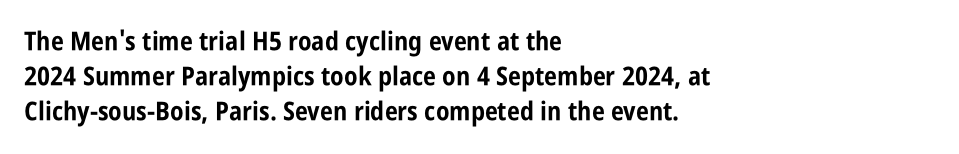
The image shows 26 px bold type, upright; set left-aligned, normal line spacing (1.34x), normal letter spacing, not underlined.
